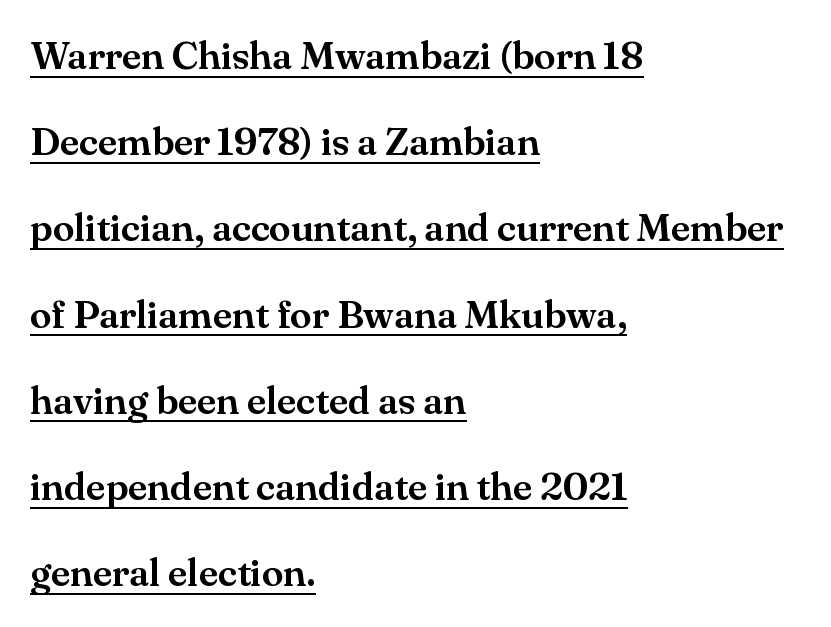
{"serif": "yes", "italic": "no", "width": "normal", "stroke_contrast": "medium", "x_height": "small", "monospaced": "no", "underline": "yes", "align": "left", "line_spacing": "loose", "line_spacing_ratio": 2.21, "letter_spacing": "normal", "letter_spacing_em": 0.0, "glyph_px": 39}
